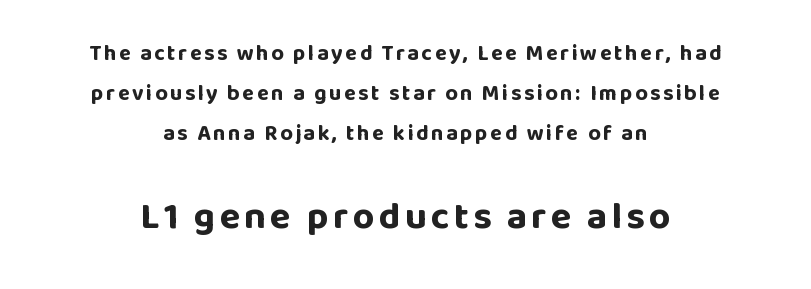
{"serif": "no", "italic": "no", "bold": "yes", "weight": "bold", "width": "normal", "stroke_contrast": "low", "x_height": "large", "monospaced": "no", "underline": "no", "align": "center", "line_spacing_ratio": 1.81, "larger_block": "second", "size_ratio": 1.73, "glyph_px": 38}
